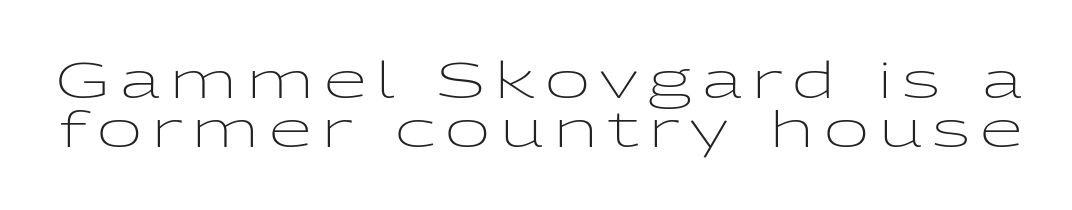
{"serif": "no", "italic": "no", "bold": "no", "weight": "light", "width": "wide", "stroke_contrast": "low", "x_height": "medium", "monospaced": "no", "underline": "no", "line_spacing": "tight", "line_spacing_ratio": 1.01, "letter_spacing": "wide", "letter_spacing_em": 0.21, "glyph_px": 49}
